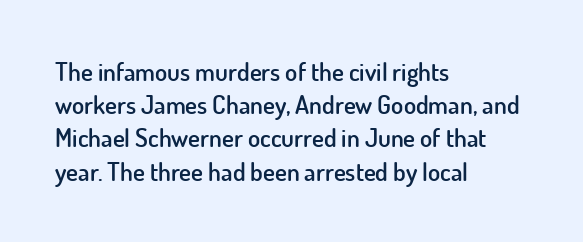
The image shows 25 px text type, upright; set left-aligned, normal line spacing (1.33x), normal letter spacing, not underlined.
